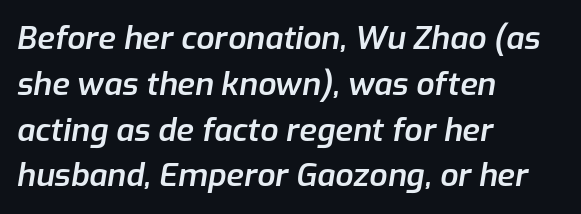
{"italic": "yes", "lean": "right", "slant_degrees": 9, "bold": "semi", "weight": "semibold", "width": "normal", "stroke_contrast": "low", "x_height": "medium", "monospaced": "no", "underline": "no", "align": "left", "line_spacing": "normal", "line_spacing_ratio": 1.43, "letter_spacing": "normal", "letter_spacing_em": 0.0, "glyph_px": 32}
